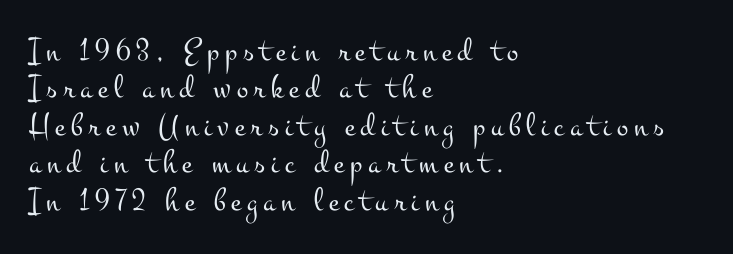
The image shows 34 px light, wide serif type; set left-aligned, tight line spacing (1.1x), not underlined; medium stroke contrast and a small x-height.
